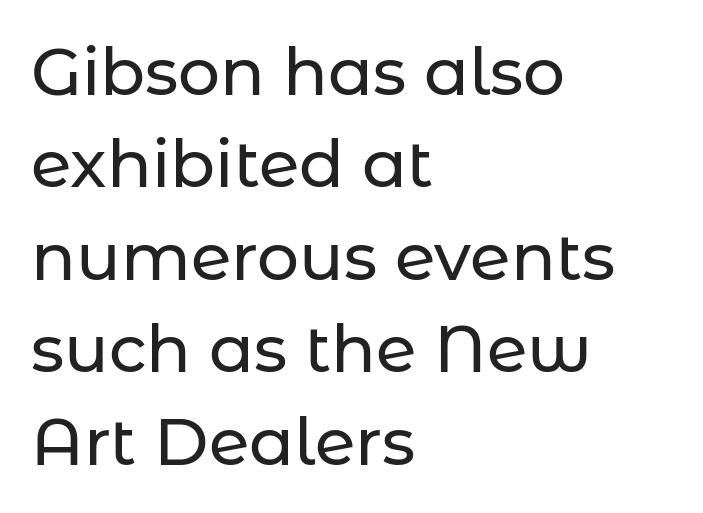
The image shows 66 px sans-serif type, upright; set left-aligned, normal line spacing (1.4x), normal letter spacing, not underlined; low stroke contrast and a medium x-height.
